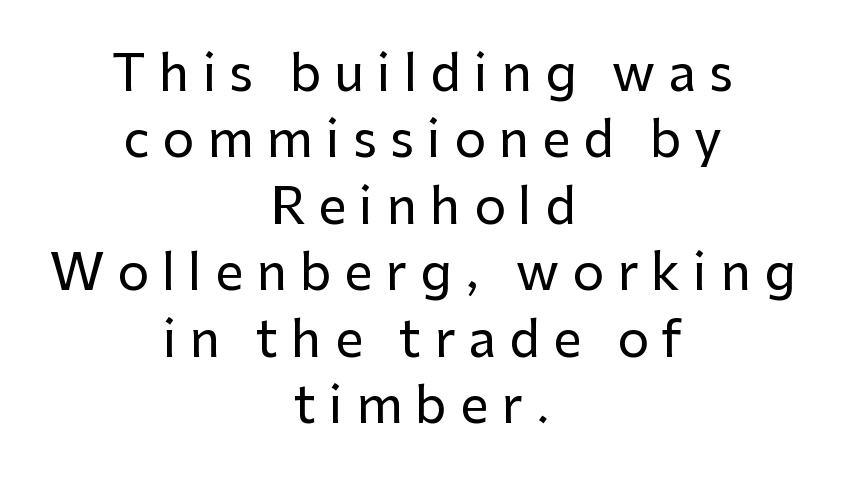
Are there feet on the stems? There aren't — it's a sans. The compositor balanced each line on the midline. The axis of the letterforms is exactly vertical. The space beneath each line is pristine and unruled.
